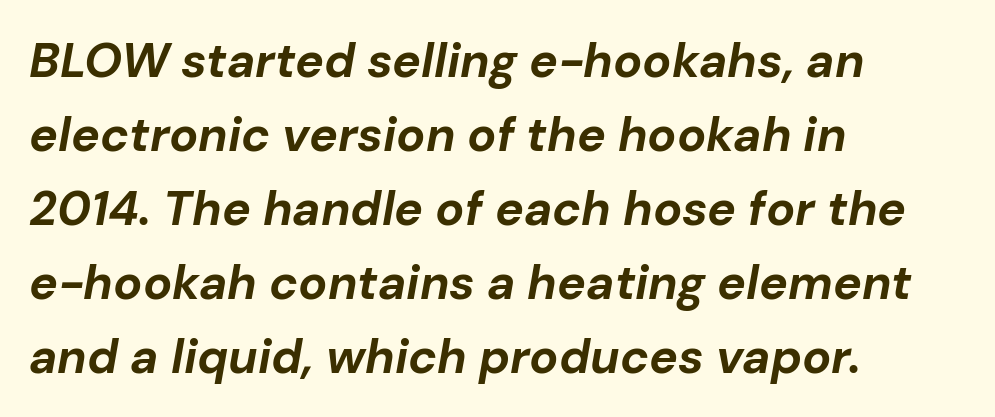
Unmarked baselines from the first word to the last. A normal amount of white space separates one row of letters from the next. The axis of the letterforms is tilted away from vertical. How heavy is the stroke? Heavy — this is a bold. Glyph-to-glyph distance matches everyday printed text. The passage shown is typed in a proportional face where columns would drift.
